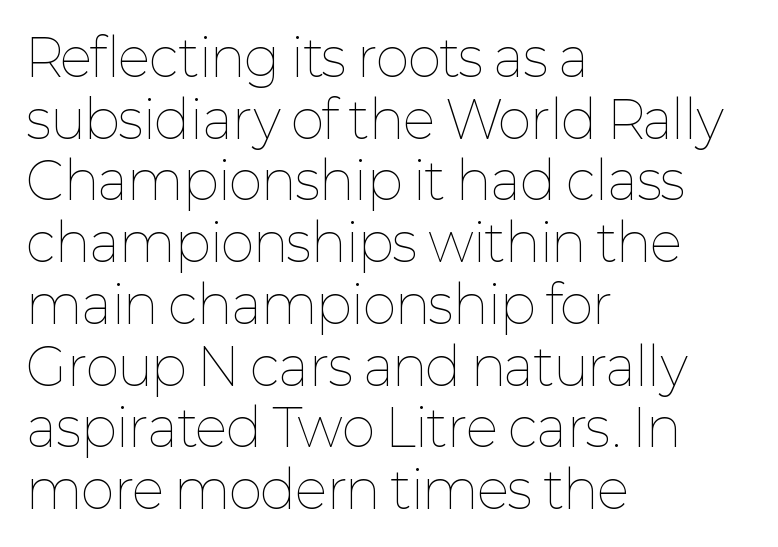
Does the copy run flush right? No — it runs flush left. Vertical stems look standard width or narrower in stroke. The axis of the letterforms is exactly vertical. The zone under the glyphs is completely vacant. Is this a fixed-width face? No — the glyphs have proportional, varying widths. Words appear dense and cohesive because spacing is normal.
